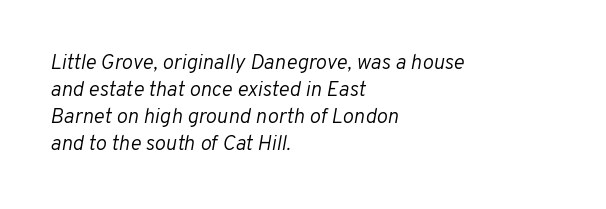
{"italic": "yes", "lean": "right", "slant_degrees": 10, "bold": "no", "underline": "no", "align": "left", "line_spacing": "normal", "line_spacing_ratio": 1.28, "letter_spacing": "normal", "letter_spacing_em": 0.0, "glyph_px": 21}
